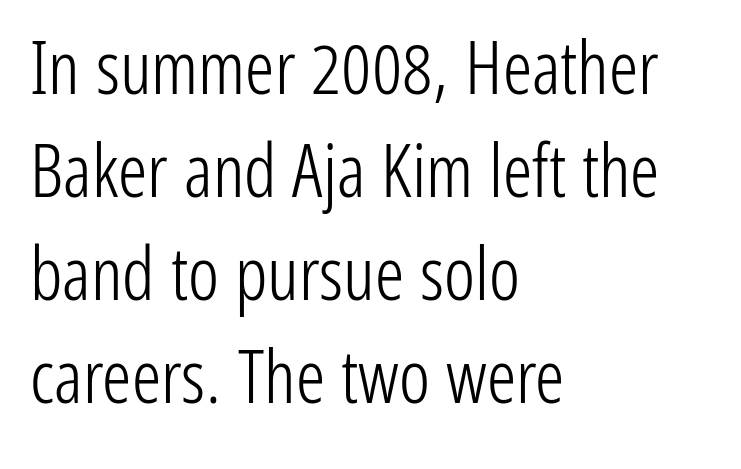
The image shows 73 px light, condensed sans-serif type, upright; set left-aligned, normal line spacing (1.41x), normal letter spacing, not underlined; low stroke contrast and a medium x-height.
